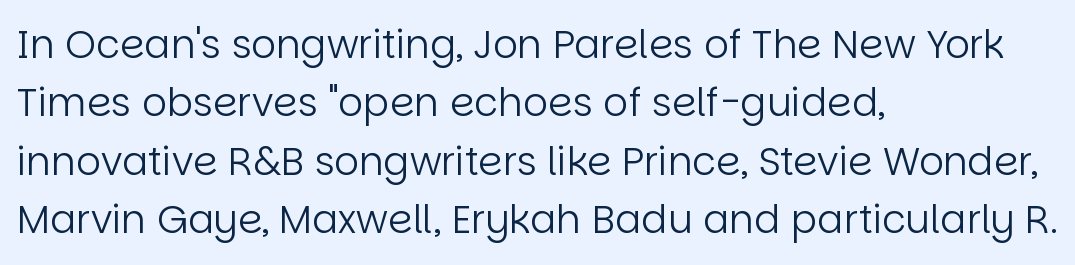
The image shows 39 px regular-weight sans-serif type, upright; set left-aligned, normal line spacing (1.5x), normal letter spacing, not underlined; low stroke contrast and a large x-height.
